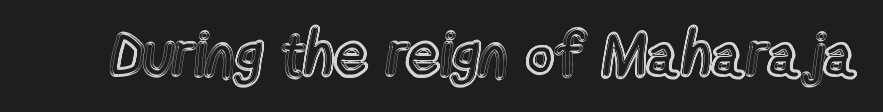
The letters advance in unequal steps, a hallmark of proportional type. The baseline area is clear. The face used here is rendered with its standard letterfit.
